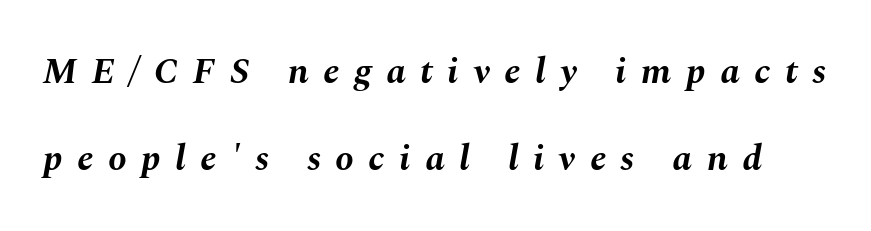
The image shows 37 px bold type, italic (leaning right); set loose line spacing (2.34x), unusually wide letter spacing (+0.39 em), not underlined; medium stroke contrast and a medium x-height.
